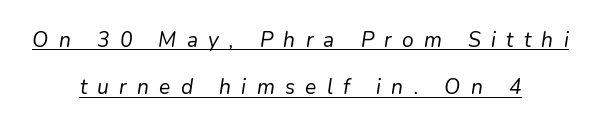
The image shows 21 px text type, italic (leaning right); set centered, loose line spacing (2.26x), unusually wide letter spacing (+0.49 em), underlined.
